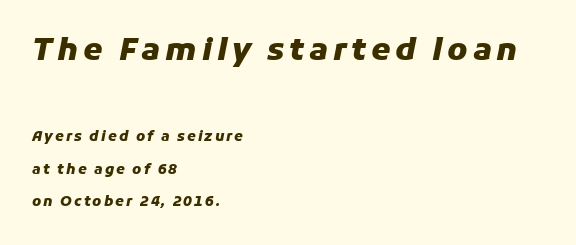
Q: Is the text bold? A: Yes.
Q: Is the text italic (slanted)? A: Yes, it leans right by about 11 degrees.
Q: Is the text underlined? A: No.
Q: How is the paragraph aligned? A: Left-aligned.
Q: Is the spacing between lines tight, normal or loose? A: Loose.
Q: Which block of text is set in a larger size, the first (top) or the second (bottom)? A: The first (top) one.
Q: Width (condensed, normal, or wide)? A: Normal.
Q: Stroke contrast? A: Low.
Q: x-height? A: Medium.
Q: Monospaced? A: No.
